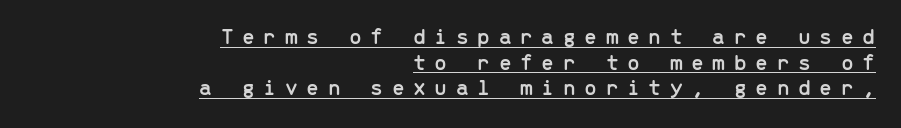
{"italic": "no", "underline": "yes", "align": "right", "line_spacing": "tight", "line_spacing_ratio": 1.11, "letter_spacing": "wide", "letter_spacing_em": 0.37, "glyph_px": 23}
